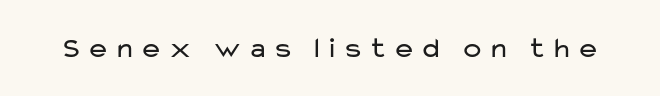
The image shows 29 px regular-weight, wide sans-serif type, upright; set not underlined; low stroke contrast and a medium x-height.
